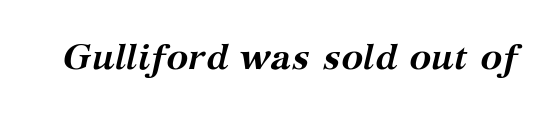
{"serif": "yes", "italic": "yes", "lean": "right", "slant_degrees": 12, "bold": "yes", "weight": "semibold", "width": "normal", "stroke_contrast": "medium", "x_height": "medium", "monospaced": "no", "underline": "no", "letter_spacing": "normal", "letter_spacing_em": 0.0, "glyph_px": 37}
